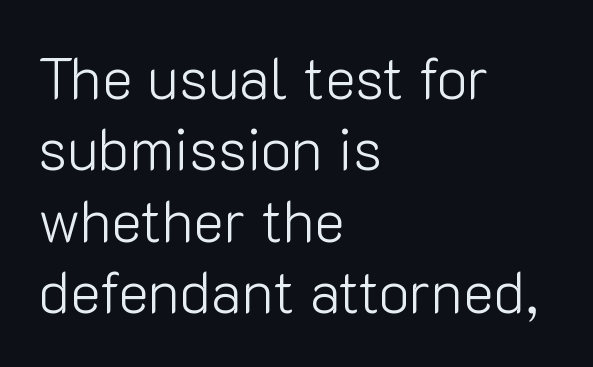
Is this a fixed-width face? No — the glyphs have proportional, varying widths. Classification — sans serif. The strokes carry an ordinary text weight at most. The rendering anchors every line to the left-hand side. Quick note: not italic, upright. Nobody touched the tracking dial on this one.
